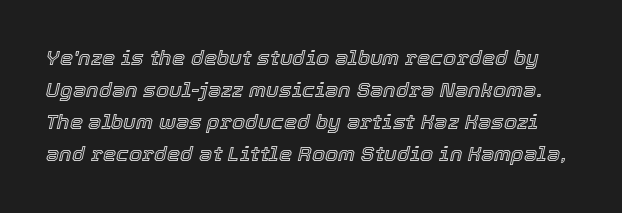
The image shows 21 px text type, italic (leaning right); set normal line spacing (1.53x), normal letter spacing, not underlined.
